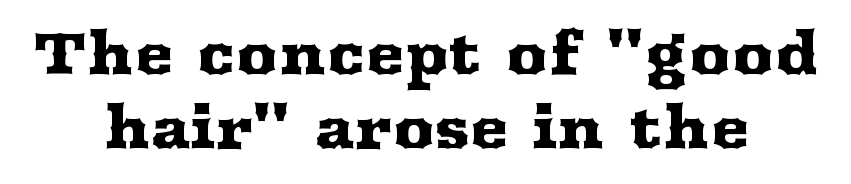
{"serif": "yes", "italic": "no", "width": "wide", "stroke_contrast": "medium", "x_height": "medium", "monospaced": "no", "underline": "no", "align": "center", "line_spacing": "normal", "line_spacing_ratio": 1.28, "letter_spacing": "normal", "letter_spacing_em": 0.0, "glyph_px": 58}
